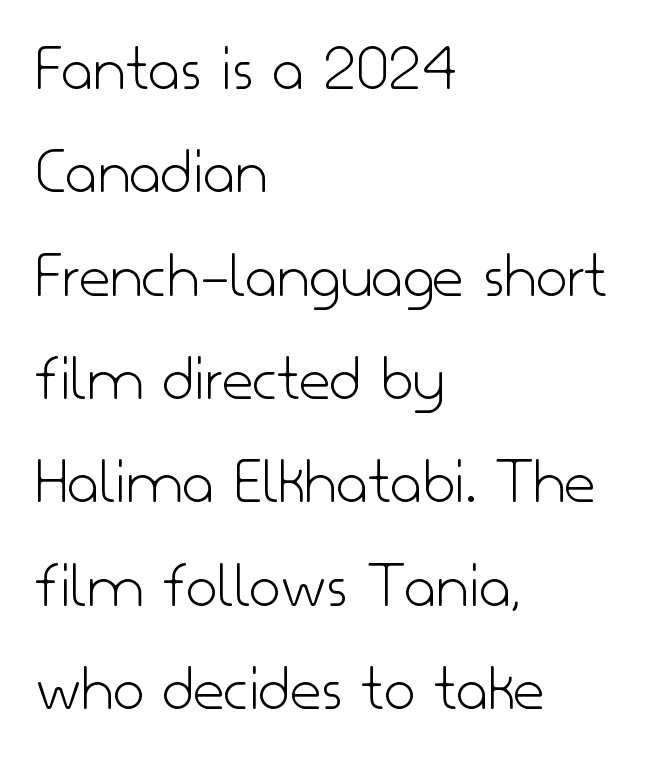
Horizontal bands of white between lines are of average thickness. These glyphs show unthickened strokes, regular width or finer. Each row of text sits above clean, open space. Is this a fixed-width face? No — the glyphs have proportional, varying widths. Line starts are locked; line ends wander. Tall strokes in this sample are plumb rather than angled.
